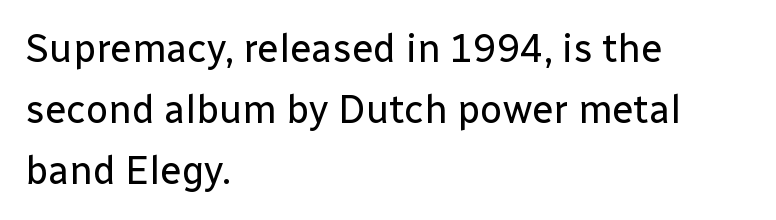
The image shows 39 px regular-weight sans-serif type, upright; set left-aligned, normal line spacing (1.57x), normal letter spacing, not underlined; low stroke contrast and a medium x-height.
